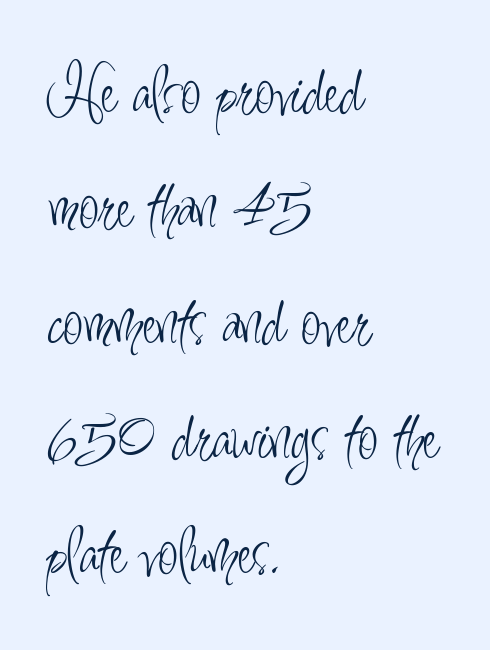
The designer left line spacing at the default. No feet cap the strokes, marking this as sans-serif type. The string is rendered with underlining switched off. The letters sit at their default tracking, neither squeezed nor spread. The typesetter chose a ragged-right arrangement here.
